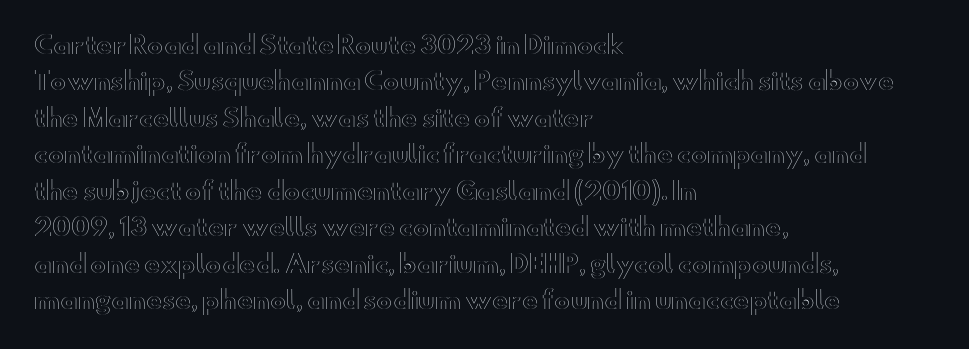
The image shows 24 px text type, upright; set left-aligned, normal line spacing (1.52x), normal letter spacing, not underlined.
